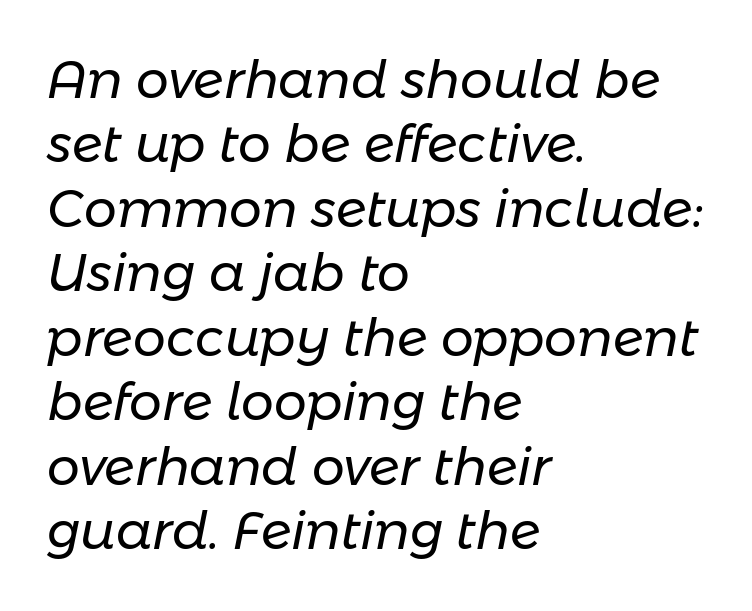
Q: Is the text bold? A: No.
Q: Is the text italic (slanted)? A: Yes, it leans right by about 11 degrees.
Q: Is the text underlined? A: No.
Q: How is the paragraph aligned? A: Left-aligned.
Q: Is the spacing between letters normal or unusually wide? A: Normal.
Q: Width (condensed, normal, or wide)? A: Normal.
Q: Stroke contrast? A: Low.
Q: x-height? A: Medium.
Q: Monospaced? A: No.
